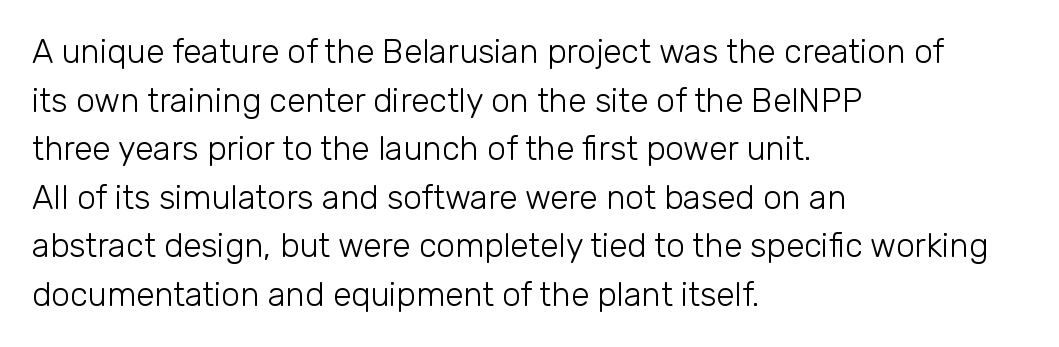
Does the type have serifs? No, each stem ends abruptly. The glyphs are unaccompanied by any horizontal stroke below them. The paragraph has a hard left edge and a soft right edge. Look at the tracking — it's just the regular setting, nothing added. Caption: face not bold, strokes unweighted. Regular leading.
